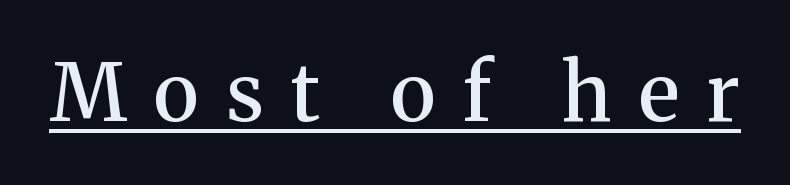
Q: Is the text bold? A: Semi-bold.
Q: Is the text italic (slanted)? A: No, it is upright.
Q: Is the typeface a serif or a sans-serif typeface? A: Serif.
Q: Is the text underlined? A: Yes.
Q: Is the spacing between letters normal or unusually wide? A: Unusually wide.
Q: Width (condensed, normal, or wide)? A: Normal.
Q: Stroke contrast? A: Medium.
Q: x-height? A: Medium.
Q: Monospaced? A: No.
